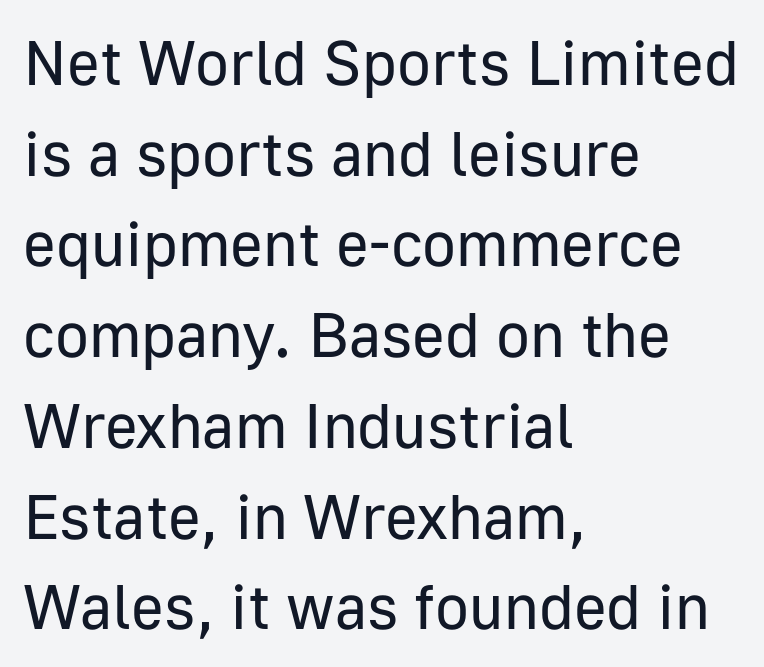
{"serif": "no", "italic": "no", "bold": "no", "weight": "regular", "width": "normal", "stroke_contrast": "low", "x_height": "medium", "monospaced": "no", "underline": "no", "align": "left", "line_spacing": "normal", "line_spacing_ratio": 1.44, "letter_spacing": "normal", "letter_spacing_em": 0.0, "glyph_px": 63}
